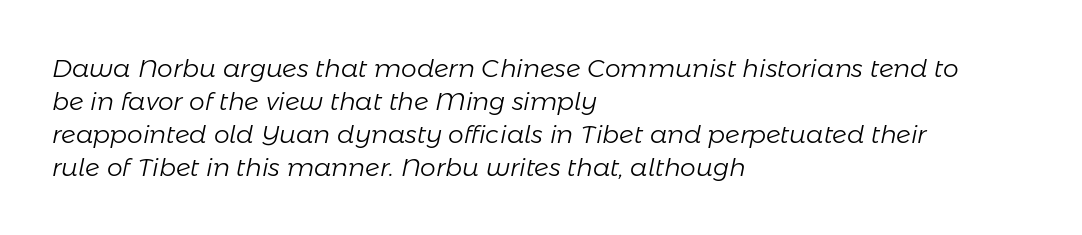
{"italic": "yes", "lean": "right", "slant_degrees": 11, "bold": "no", "underline": "no", "align": "left", "line_spacing": "normal", "line_spacing_ratio": 1.32, "letter_spacing": "normal", "letter_spacing_em": 0.0, "glyph_px": 25}
